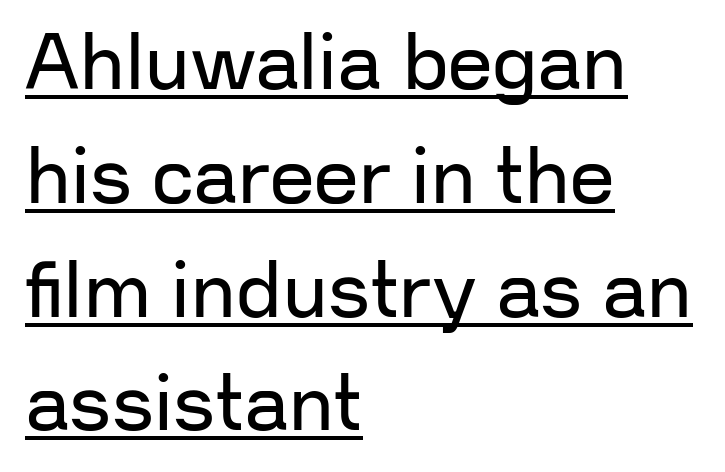
Which margin do the lines hug? The left one — the right edge is uneven. The passage shown is underscored from start to finish. A typesetter would mark this as roman, not italic. Is this a sans? Yes — the strokes have no serifs.
